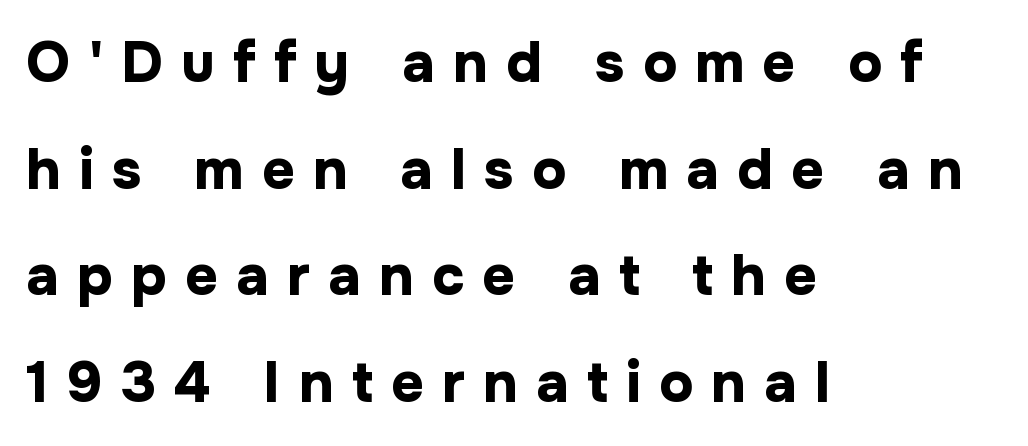
Q: Is the text bold? A: Yes.
Q: Is the text italic (slanted)? A: No, it is upright.
Q: Is the typeface a serif or a sans-serif typeface? A: Sans-serif.
Q: Is the text underlined? A: No.
Q: How is the paragraph aligned? A: Left-aligned.
Q: Is the spacing between letters normal or unusually wide? A: Unusually wide.
Q: Width (condensed, normal, or wide)? A: Normal.
Q: Stroke contrast? A: Low.
Q: x-height? A: Medium.
Q: Monospaced? A: No.
